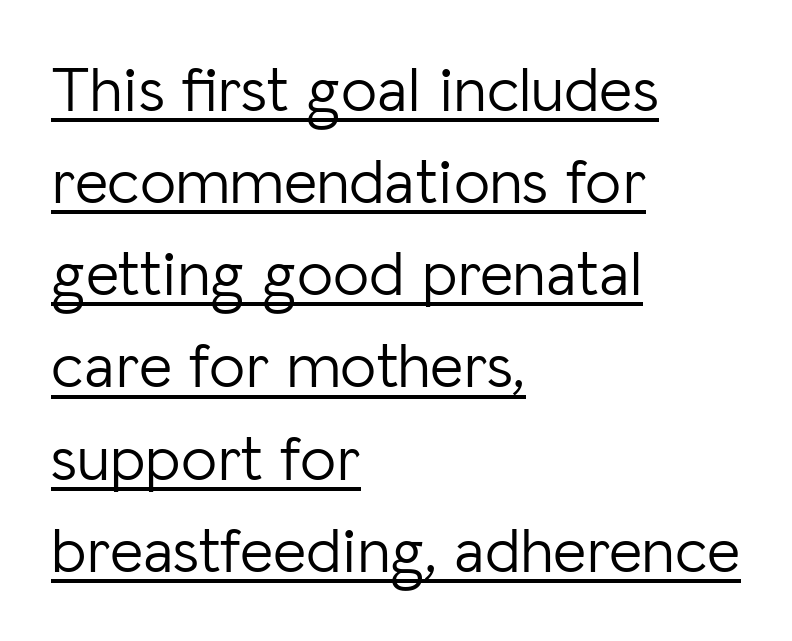
Q: Is the text bold? A: No.
Q: Is the text italic (slanted)? A: No, it is upright.
Q: Is the typeface a serif or a sans-serif typeface? A: Sans-serif.
Q: Is the text underlined? A: Yes.
Q: How is the paragraph aligned? A: Left-aligned.
Q: Is the spacing between letters normal or unusually wide? A: Normal.
Q: Is the spacing between lines tight, normal or loose? A: Normal.
Q: Width (condensed, normal, or wide)? A: Normal.
Q: Stroke contrast? A: Low.
Q: x-height? A: Medium.
Q: Monospaced? A: No.
